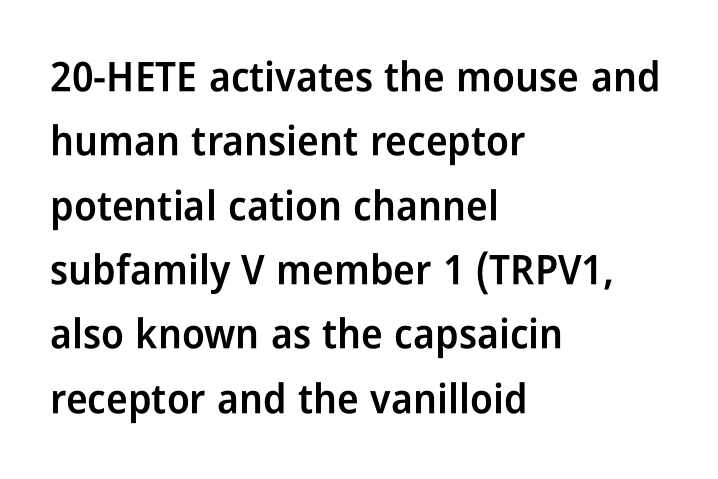
The image shows 41 px semibold, condensed sans-serif type, upright; set left-aligned, normal line spacing (1.57x), normal letter spacing, not underlined; low stroke contrast and a medium x-height.
